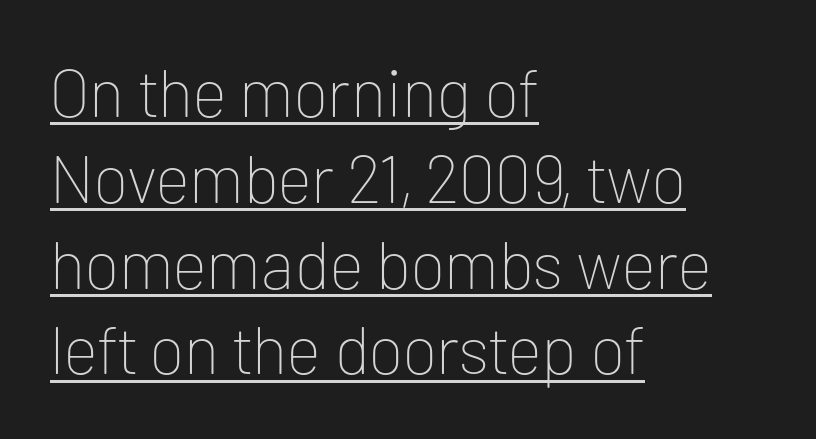
Q: Is the text bold? A: No.
Q: Is the text italic (slanted)? A: No, it is upright.
Q: Is the typeface a serif or a sans-serif typeface? A: Sans-serif.
Q: Is the text underlined? A: Yes.
Q: How is the paragraph aligned? A: Left-aligned.
Q: Is the spacing between letters normal or unusually wide? A: Normal.
Q: Is the spacing between lines tight, normal or loose? A: Normal.
Q: Width (condensed, normal, or wide)? A: Normal.
Q: Stroke contrast? A: Low.
Q: x-height? A: Medium.
Q: Monospaced? A: No.
